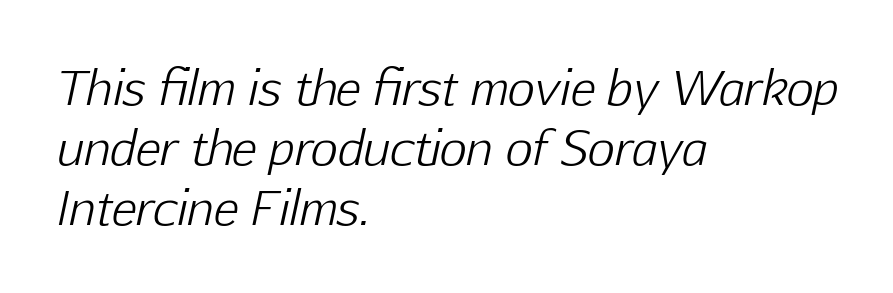
Q: Is the text bold? A: No.
Q: Is the text italic (slanted)? A: Yes, it leans right by about 12 degrees.
Q: Is the text underlined? A: No.
Q: How is the paragraph aligned? A: Left-aligned.
Q: Is the spacing between letters normal or unusually wide? A: Normal.
Q: Is the spacing between lines tight, normal or loose? A: Normal.
Q: Width (condensed, normal, or wide)? A: Normal.
Q: Stroke contrast? A: Low.
Q: x-height? A: Medium.
Q: Monospaced? A: No.
